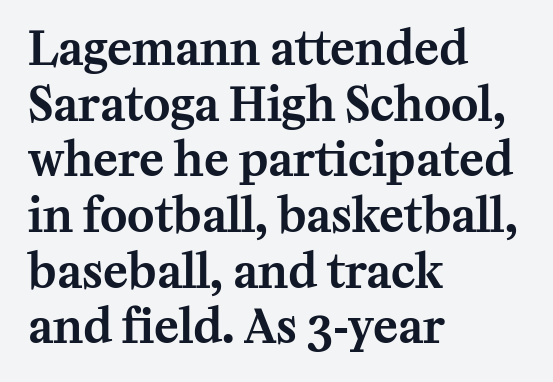
The image shows 46 px serif type, upright; set left-aligned, line spacing 1.21x, normal letter spacing, not underlined; medium stroke contrast and a medium x-height.
